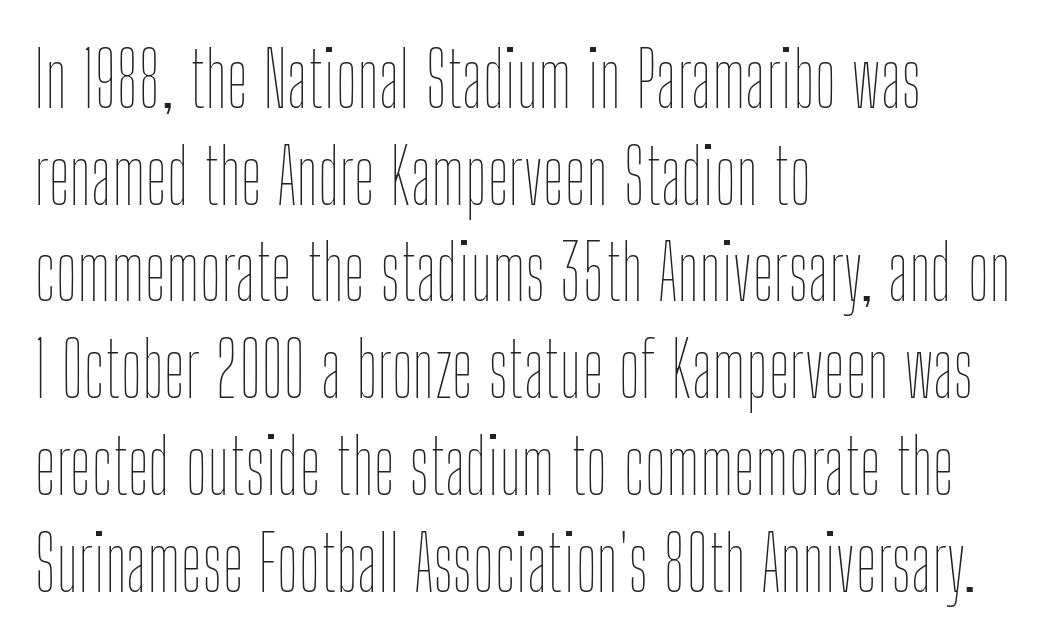
A light-to-regular cut is what we see here. Words float on clear page, feet unadorned. The typography opts for an upright posture over an oblique one. If you drew a ruler down the left edge, every line would touch it. Letter spacing: default. Proportional: the letters do not fall into vertical columns.
